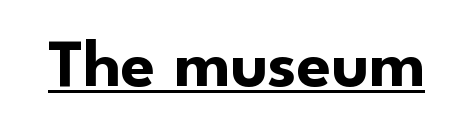
{"serif": "no", "italic": "no", "bold": "yes", "weight": "bold", "width": "normal", "stroke_contrast": "low", "x_height": "small", "monospaced": "no", "underline": "yes", "letter_spacing": "normal", "letter_spacing_em": 0.0, "glyph_px": 69}
